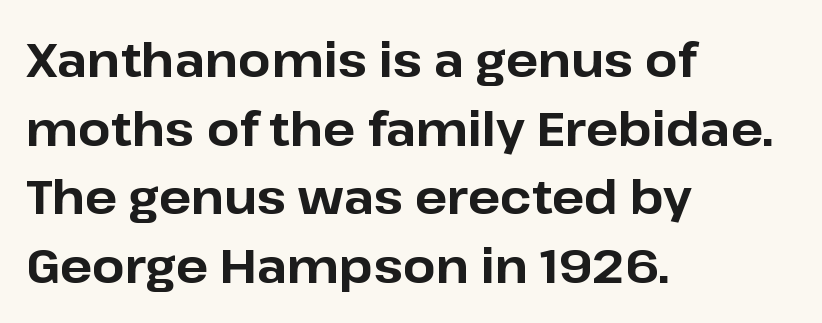
{"serif": "no", "italic": "no", "bold": "yes", "weight": "bold", "width": "normal", "stroke_contrast": "low", "x_height": "medium", "monospaced": "no", "underline": "no", "align": "left", "line_spacing": "normal", "line_spacing_ratio": 1.46, "letter_spacing": "normal", "letter_spacing_em": 0.0, "glyph_px": 47}
